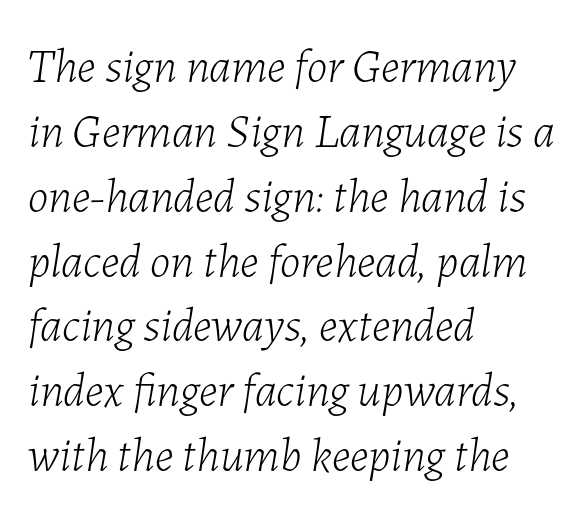
This sample has the flowing, uneven cadence of proportional lettering. The words here are not underlined. The paragraph has a hard left edge and a soft right edge. Compared with typical body copy, the letter spacing here is the same. Weight class: somewhere from thin through regular. Does the lettering tilt? It does — this is italic.
